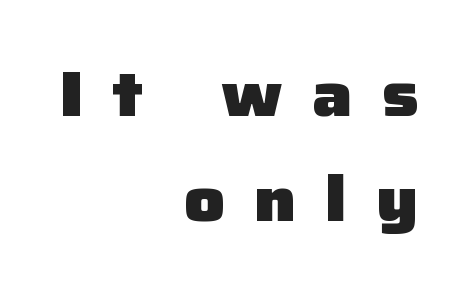
{"serif": "no", "italic": "no", "bold": "yes", "weight": "heavy", "width": "normal", "stroke_contrast": "low", "x_height": "medium", "monospaced": "no", "underline": "no", "align": "right", "line_spacing": "normal", "line_spacing_ratio": 1.66, "letter_spacing": "wide", "letter_spacing_em": 0.46, "glyph_px": 63}
